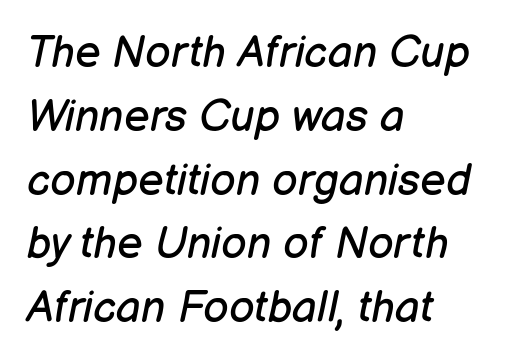
The ragged edge is on the right, which tells us the setting is flush left. The rendering uses natural spacing where letterforms have individual widths. Whoever set this chose a conventional vertical rhythm. The weight tops out at a normal text grade. The gaps between neighbouring characters are ordinary and unremarkable.
